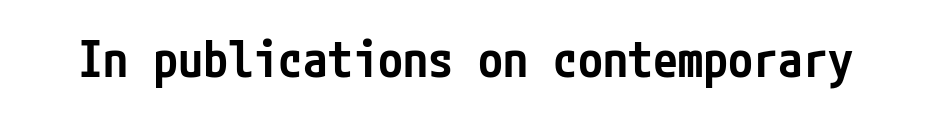
The image shows 50 px semibold, condensed sans-serif type, upright; set normal letter spacing, not underlined; low stroke contrast and a medium x-height.
